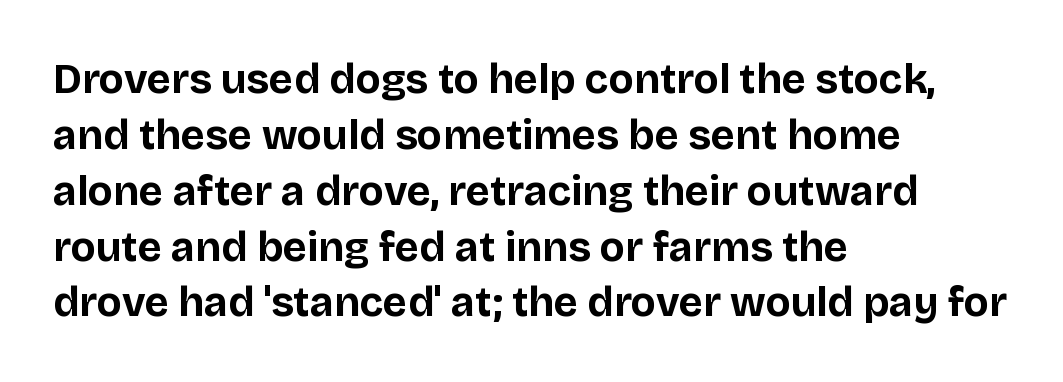
{"serif": "no", "italic": "no", "bold": "yes", "weight": "bold", "width": "normal", "stroke_contrast": "low", "x_height": "large", "monospaced": "no", "underline": "no", "align": "left", "line_spacing": "normal", "line_spacing_ratio": 1.33, "letter_spacing": "normal", "letter_spacing_em": 0.0, "glyph_px": 42}
